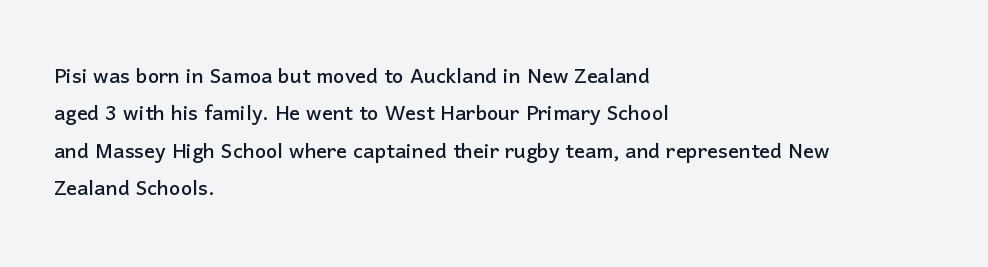
Q: Is the text italic (slanted)? A: No, it is upright.
Q: Is the text underlined? A: No.
Q: How is the paragraph aligned? A: Left-aligned.
Q: Is the spacing between letters normal or unusually wide? A: Normal.
Q: Is the spacing between lines tight, normal or loose? A: Normal.
